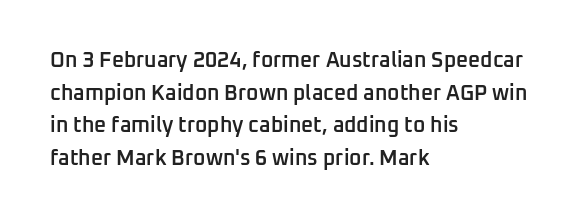
Decoration check: the copy has no underline. If you drew a ruler down the left edge, every line would touch it. How would I describe the line gaps? Plain and ordinary. The characters look somewhat weighty, a semibold short of true bold. Ordinary non-slanted type is in use.
